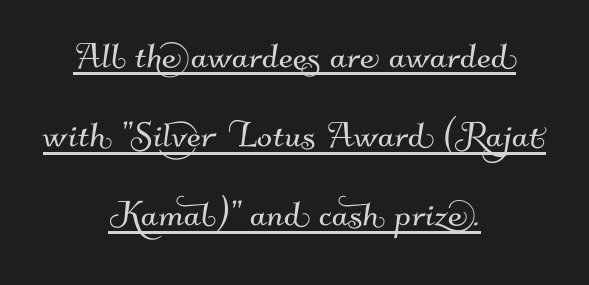
The image shows 45 px sans-serif type; set centered, line spacing 1.76x, normal letter spacing, underlined; medium stroke contrast and a small x-height.
